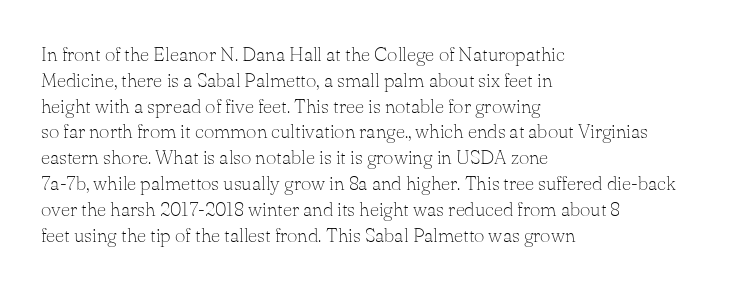
The image shows 20 px text type, upright; set left-aligned, normal line spacing (1.29x), normal letter spacing, not underlined.
